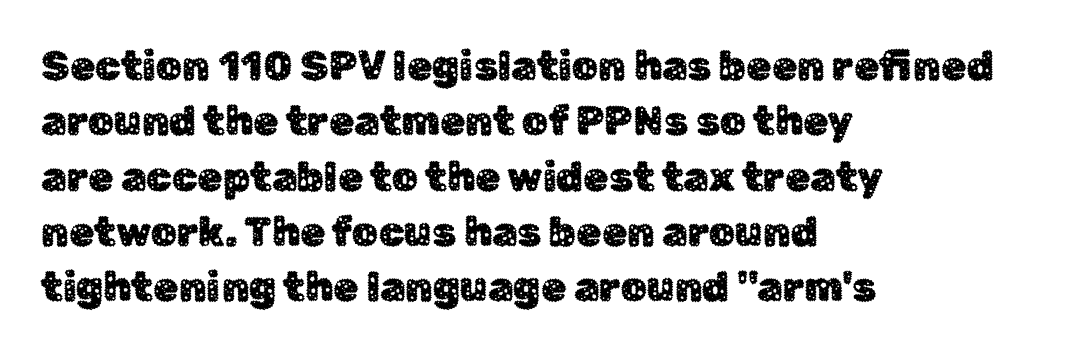
You could call the tracking neutral — neither tight nor loose. Proportional: the letters do not fall into vertical columns. The rendering uses a moderate line-height, typical for paragraphs. Where is the straight margin? On the left. Italic: no, the glyphs are upright roman.
